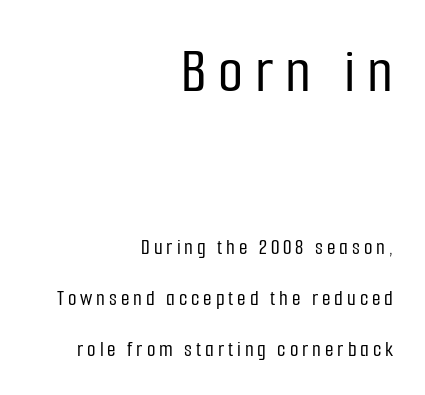
{"serif": "no", "italic": "no", "width": "condensed", "stroke_contrast": "low", "x_height": "medium", "monospaced": "no", "underline": "no", "align": "right", "line_spacing": "loose", "line_spacing_ratio": 2.31, "larger_block": "first", "size_ratio": 2.95, "glyph_px": 65}
